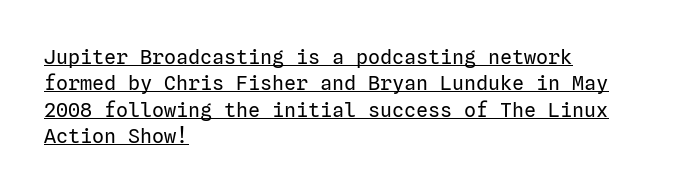
{"italic": "no", "bold": "no", "underline": "yes", "align": "left", "line_spacing": "normal", "line_spacing_ratio": 1.32, "letter_spacing": "normal", "letter_spacing_em": 0.0, "glyph_px": 20}
